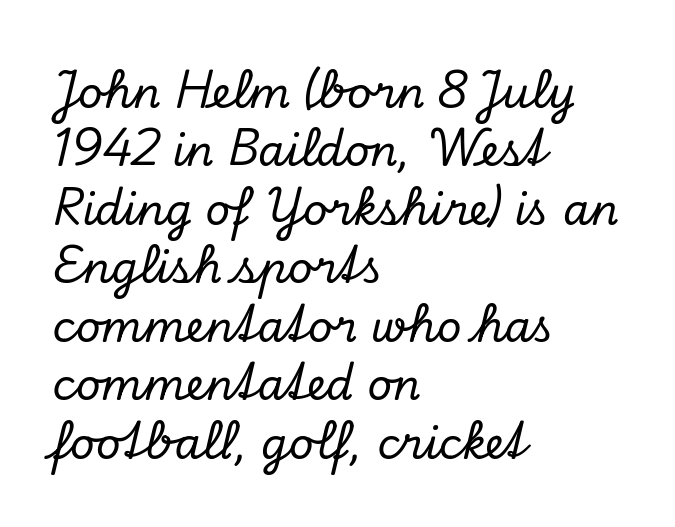
The passage is arranged the way most books set body copy — flush left. Compared with typical body copy, the letter spacing here is the same. The font's italic variant was chosen for this text. You can tell from the footed stems that serif type was used. Rows of type keep a routine distance in the vertical direction.
